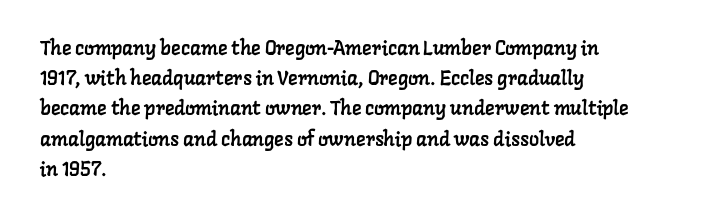
The image shows 20 px text type; set left-aligned, normal line spacing (1.51x), normal letter spacing, not underlined.
